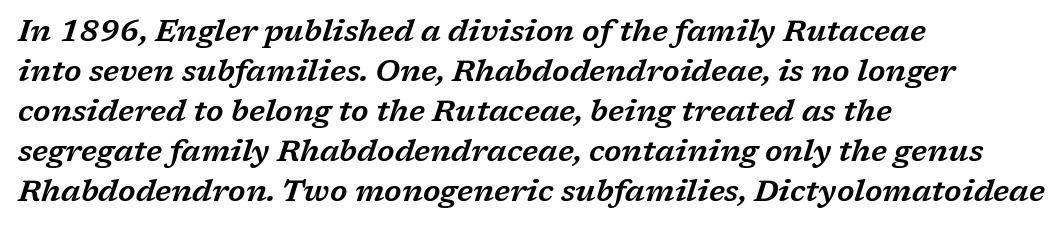
Each row of text sits above clean, open space. Compared with typical body copy, the letter spacing here is the same. Horizontally, the lines are justified to the leading edge only. The specimen reads as italic at a glance.
